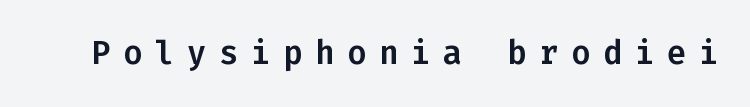
{"serif": "no", "italic": "no", "width": "normal", "stroke_contrast": "low", "x_height": "medium", "monospaced": "yes", "underline": "no", "letter_spacing": "wide", "letter_spacing_em": 0.4, "glyph_px": 32}
